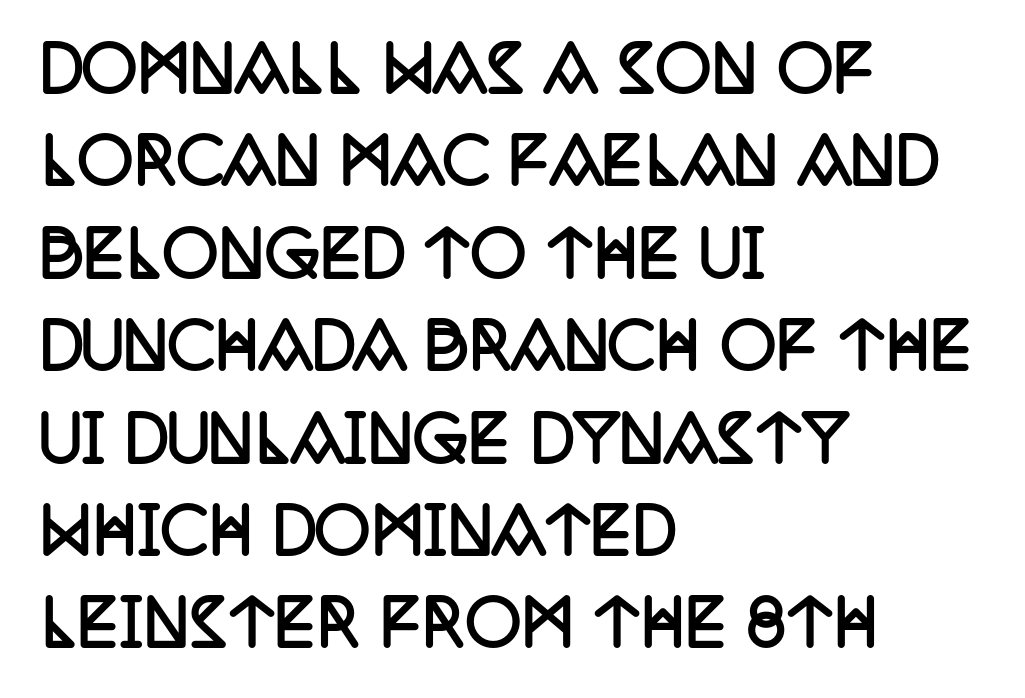
Q: Is the text bold? A: Yes.
Q: Is the text italic (slanted)? A: No, it is upright.
Q: Is the typeface a serif or a sans-serif typeface? A: Serif.
Q: Is the text underlined? A: No.
Q: How is the paragraph aligned? A: Left-aligned.
Q: Is the spacing between letters normal or unusually wide? A: Normal.
Q: Is the spacing between lines tight, normal or loose? A: Normal.
Q: Width (condensed, normal, or wide)? A: Condensed.
Q: Stroke contrast? A: Low.
Q: x-height? A: Large.
Q: Monospaced? A: No.
